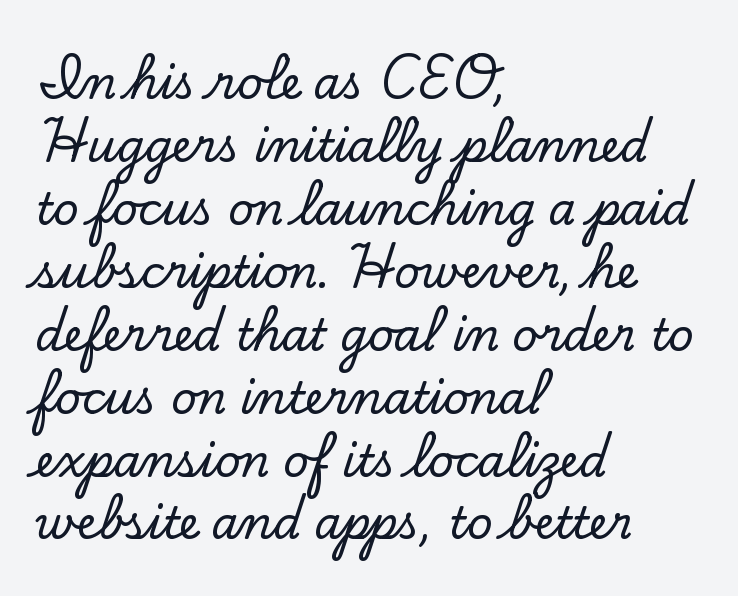
One-word summary of the alignment: left. These lines are rendered in a variable-pitch font. No word sits above an underline. The line-height multiplier appears to be the usual default.
